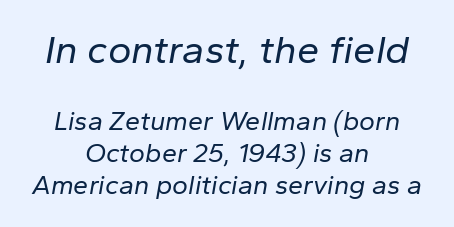
{"italic": "yes", "lean": "right", "slant_degrees": 10, "bold": "no", "weight": "regular", "width": "normal", "stroke_contrast": "low", "x_height": "medium", "monospaced": "no", "underline": "no", "align": "center", "line_spacing_ratio": 1.18, "letter_spacing": "normal", "letter_spacing_em": 0.0, "larger_block": "first", "size_ratio": 1.48, "glyph_px": 40}
